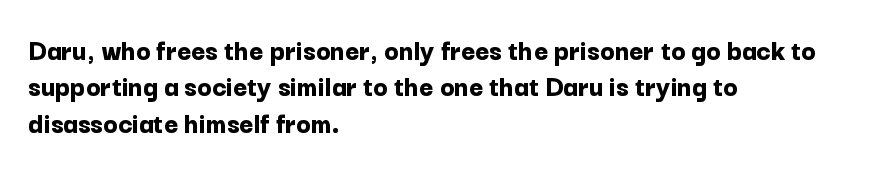
Q: Is the text bold? A: Yes.
Q: Is the text italic (slanted)? A: No, it is upright.
Q: Is the typeface a serif or a sans-serif typeface? A: Sans-serif.
Q: Is the text underlined? A: No.
Q: How is the paragraph aligned? A: Left-aligned.
Q: Is the spacing between letters normal or unusually wide? A: Normal.
Q: Width (condensed, normal, or wide)? A: Normal.
Q: Stroke contrast? A: Low.
Q: x-height? A: Medium.
Q: Monospaced? A: No.
